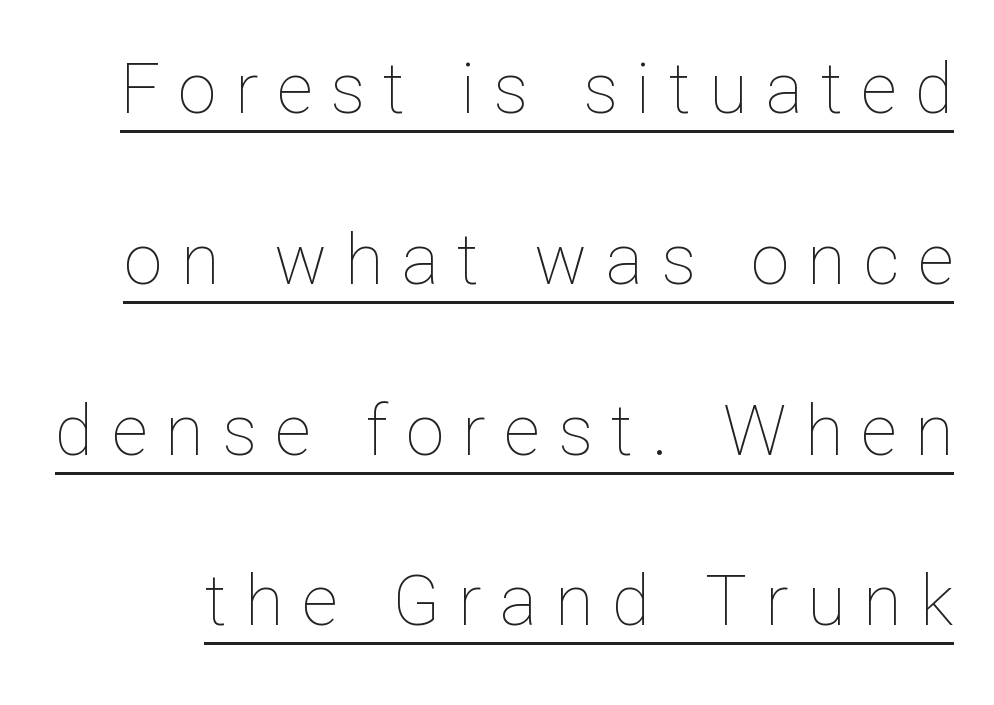
Q: Is the text bold? A: No.
Q: Is the text italic (slanted)? A: No, it is upright.
Q: Is the text underlined? A: Yes.
Q: Is the spacing between letters normal or unusually wide? A: Unusually wide.
Q: Is the spacing between lines tight, normal or loose? A: Loose.
Q: Width (condensed, normal, or wide)? A: Normal.
Q: Stroke contrast? A: Low.
Q: x-height? A: Medium.
Q: Monospaced? A: No.
